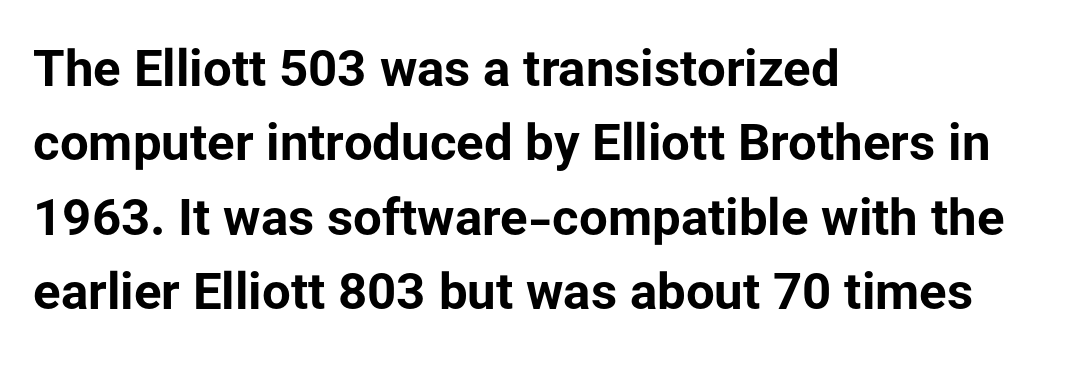
What stands out about the letter spacing? Nothing — it is the standard amount. This sample has the flowing, uneven cadence of proportional lettering. Notice how descenders clear the ascenders below comfortably — that's standard leading. Typeset ragged right — the left edge is the straight one. Anything drawn beneath the words? Only blank space. The letters stand upright; this is a roman face.
